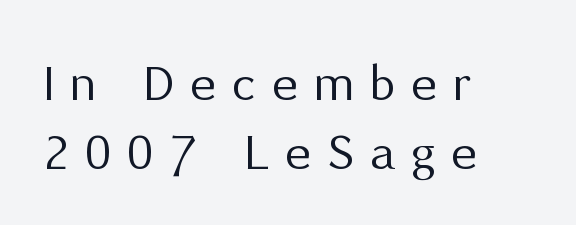
The image shows 55 px regular-weight sans-serif type, upright; set left-aligned, normal line spacing (1.26x), unusually wide letter spacing (+0.29 em), not underlined; medium stroke contrast and a medium x-height.
